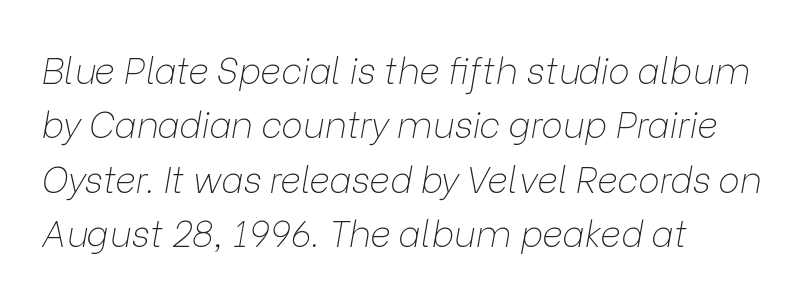
Q: Is the text bold? A: No.
Q: Is the text italic (slanted)? A: Yes, it leans right by about 9 degrees.
Q: Is the text underlined? A: No.
Q: How is the paragraph aligned? A: Left-aligned.
Q: Is the spacing between letters normal or unusually wide? A: Normal.
Q: Is the spacing between lines tight, normal or loose? A: Normal.
Q: Width (condensed, normal, or wide)? A: Normal.
Q: Stroke contrast? A: Low.
Q: x-height? A: Medium.
Q: Monospaced? A: No.
